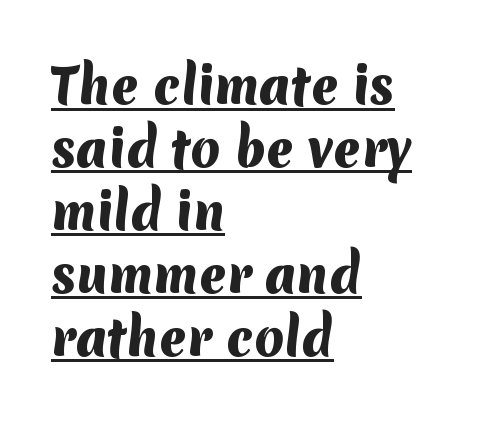
The image shows 48 px heavy sans-serif type; set left-aligned, normal line spacing (1.31x), normal letter spacing, underlined; medium stroke contrast and a medium x-height.
